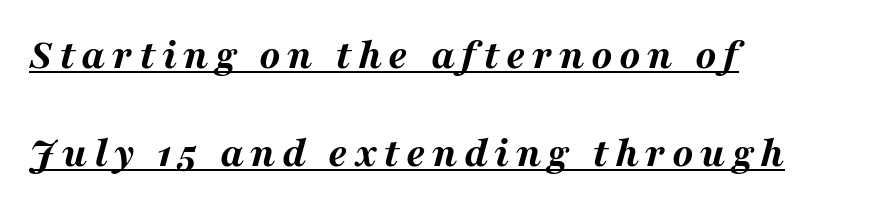
Each line starts at the same left margin while the right side varies. Somebody hit Ctrl+U on this one — the words are underlined. The rendering uses a bold face; every stroke is thick and dark. One glance says open: line gaps are wider than usual.
